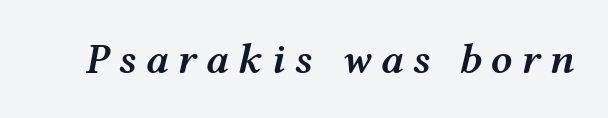
Nobody drew a line under any word here. An italicized treatment has been applied to the whole sample. The passage shown is typed in a proportional face where columns would drift. These words are printed semibold, heavier than regular yet not bold. The horizontal fit of the characters is loose and conspicuously gappy.
